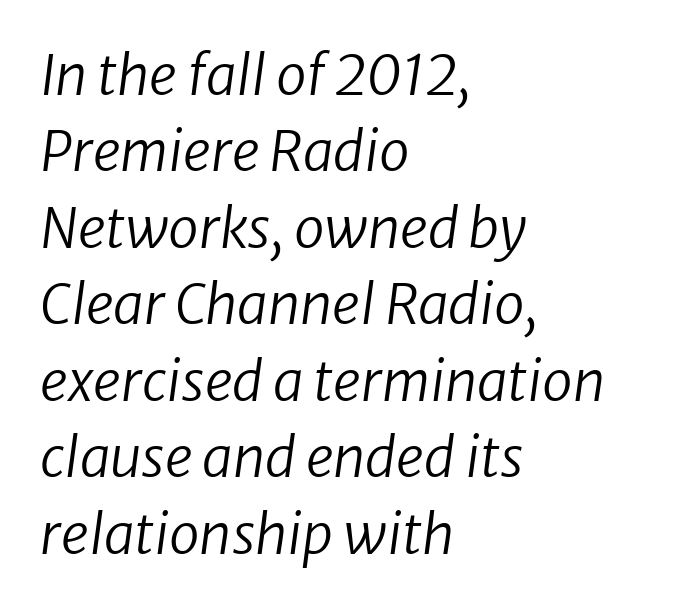
{"italic": "yes", "lean": "right", "slant_degrees": 8, "bold": "no", "weight": "regular", "width": "normal", "stroke_contrast": "low", "x_height": "medium", "monospaced": "no", "underline": "no", "align": "left", "line_spacing": "normal", "line_spacing_ratio": 1.39, "letter_spacing": "normal", "letter_spacing_em": 0.0, "glyph_px": 55}
